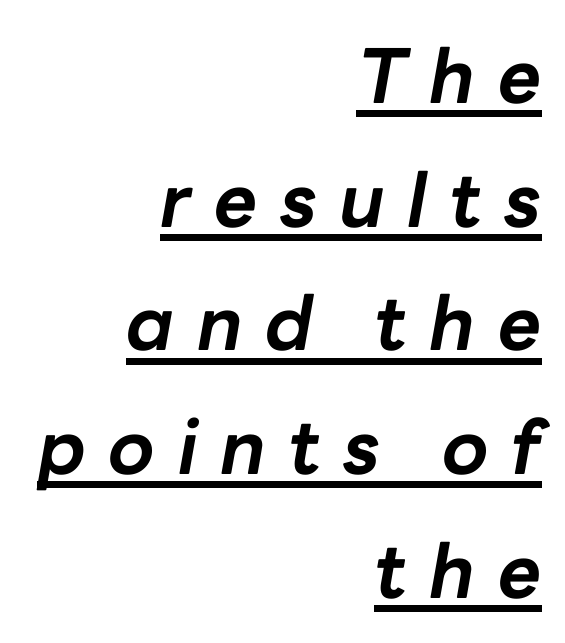
{"italic": "yes", "lean": "right", "slant_degrees": 10, "bold": "yes", "weight": "bold", "width": "normal", "stroke_contrast": "low", "x_height": "medium", "monospaced": "no", "underline": "yes", "align": "right", "line_spacing": "normal", "line_spacing_ratio": 1.65, "letter_spacing": "wide", "letter_spacing_em": 0.3, "glyph_px": 75}
